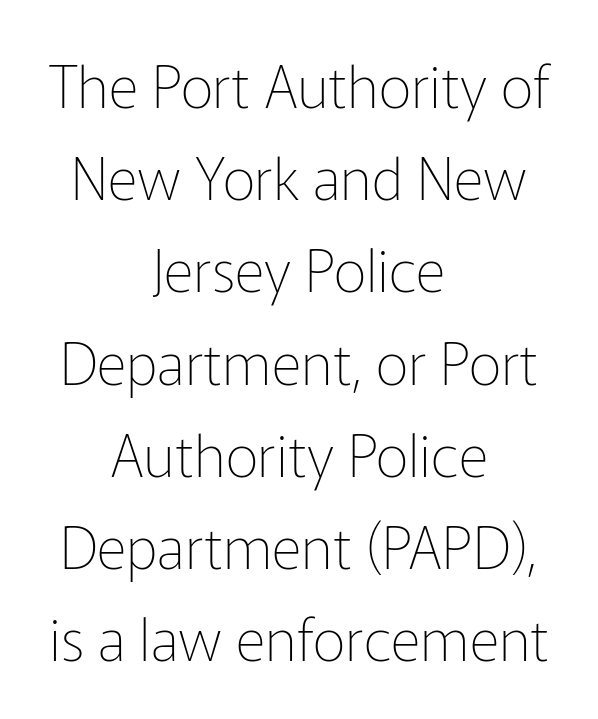
Q: Is the text bold? A: No.
Q: Is the text italic (slanted)? A: No, it is upright.
Q: Is the typeface a serif or a sans-serif typeface? A: Sans-serif.
Q: Is the text underlined? A: No.
Q: How is the paragraph aligned? A: Centered.
Q: Is the spacing between letters normal or unusually wide? A: Normal.
Q: Is the spacing between lines tight, normal or loose? A: Normal.
Q: Width (condensed, normal, or wide)? A: Normal.
Q: Stroke contrast? A: Low.
Q: x-height? A: Medium.
Q: Monospaced? A: No.
